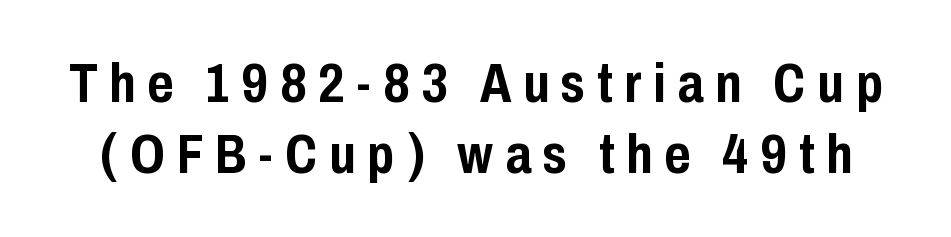
Classification — sans serif. Tall strokes in this sample are plumb rather than angled. Reading down the column, the eye jumps a familiar distance to each next line. Between one letter and the next there's a generous, obvious gap. The rendering uses a bold face; every stroke is thick and dark. Here the designer chose a conventional face with non-uniform glyph widths.
